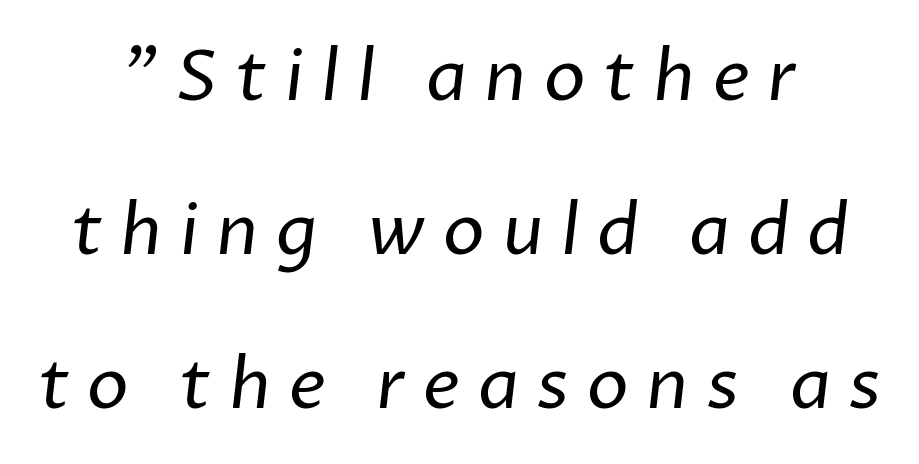
{"serif": "no", "bold": "no", "weight": "regular", "width": "normal", "stroke_contrast": "low", "x_height": "medium", "monospaced": "no", "underline": "no", "align": "center", "line_spacing": "loose", "line_spacing_ratio": 2.2, "letter_spacing": "wide", "letter_spacing_em": 0.25, "glyph_px": 70}
